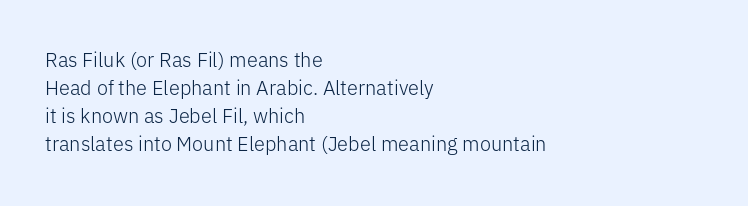
Q: Is the text bold? A: No.
Q: Is the text italic (slanted)? A: No, it is upright.
Q: Is the text underlined? A: No.
Q: How is the paragraph aligned? A: Left-aligned.
Q: Is the spacing between letters normal or unusually wide? A: Normal.
Q: Is the spacing between lines tight, normal or loose? A: Normal.
